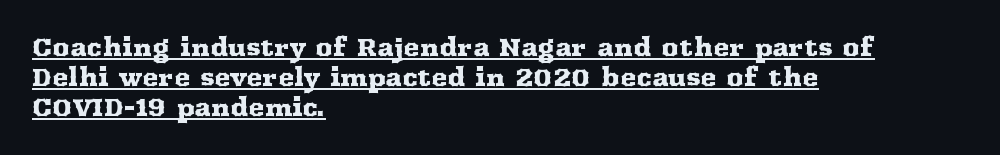
Q: Is the text italic (slanted)? A: No, it is upright.
Q: Is the text underlined? A: Yes.
Q: How is the paragraph aligned? A: Left-aligned.
Q: Is the spacing between letters normal or unusually wide? A: Normal.
Q: Is the spacing between lines tight, normal or loose? A: Normal.
